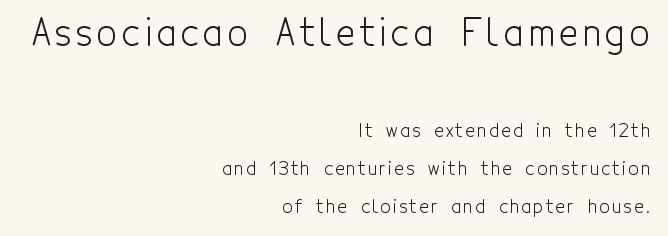
Spacing verdict: proportional, widths tailored to each character. Of the two passages, the one on top uses the larger point size. All the whitespace from short lines collects on the left. Each letter's strokes conclude bluntly, with no projecting serifs. One glance says open: line gaps are wider than usual. Weight: in the light-to-regular range.
